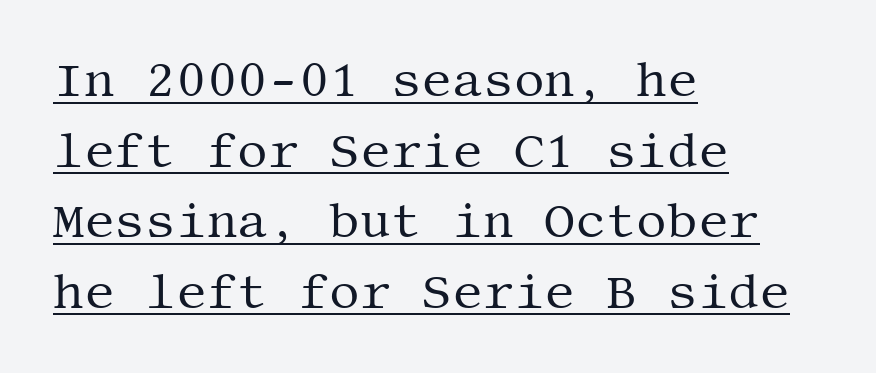
This block has exactly the height ordinary leading produces. The weight would be labelled regular, book, light, or lighter still. A baseline rule has been typeset under these characters. Characters remain perfectly vertical along every line. The typesetter chose a ragged-right arrangement here. In terms of letterspacing, this is plain default setting.
